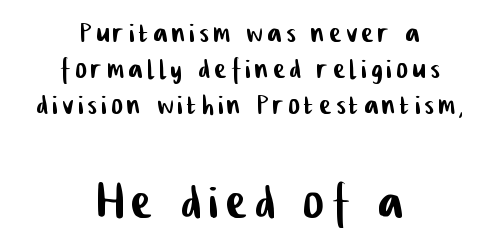
Q: Is the typeface a serif or a sans-serif typeface? A: Sans-serif.
Q: Is the text underlined? A: No.
Q: How is the paragraph aligned? A: Centered.
Q: Is the spacing between lines tight, normal or loose? A: Tight.
Q: Which block of text is set in a larger size, the first (top) or the second (bottom)? A: The second (bottom) one.
Q: Width (condensed, normal, or wide)? A: Condensed.
Q: Stroke contrast? A: Low.
Q: x-height? A: Medium.
Q: Monospaced? A: No.
